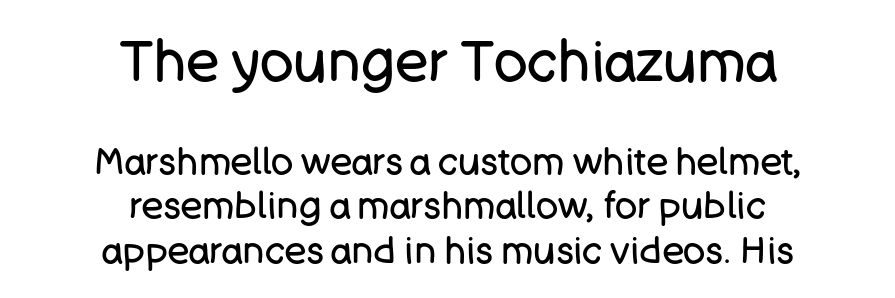
{"serif": "no", "italic": "no", "bold": "no", "weight": "regular", "width": "normal", "stroke_contrast": "low", "x_height": "large", "monospaced": "no", "underline": "no", "align": "center", "line_spacing_ratio": 1.2, "letter_spacing": "normal", "letter_spacing_em": 0.0, "larger_block": "first", "size_ratio": 1.51, "glyph_px": 56}
